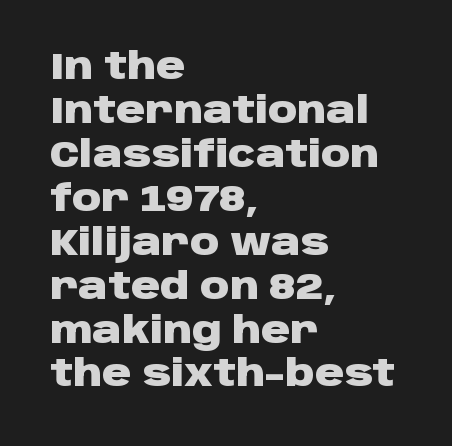
Check the space under the baseline: it is left empty. How are the letters spaced? Ordinarily, with no added tracking. In terms of letterform style, serifs are entirely absent. Characters remain perfectly vertical along every line.
